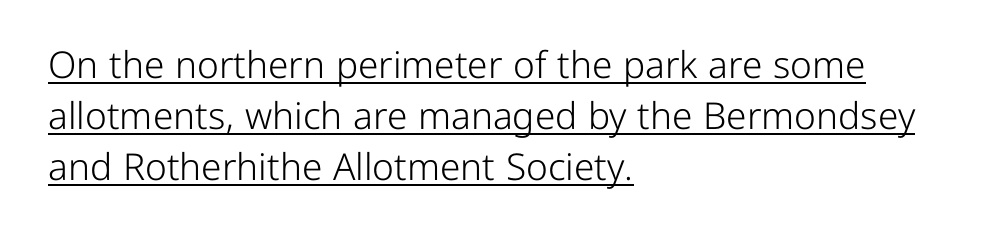
This sample has the flowing, uneven cadence of proportional lettering. The letterforms sit at book weight or below. Do the letters lean? They stand straight. Leading matches the norm, producing a regular column. All the whitespace from short lines collects on the right.
